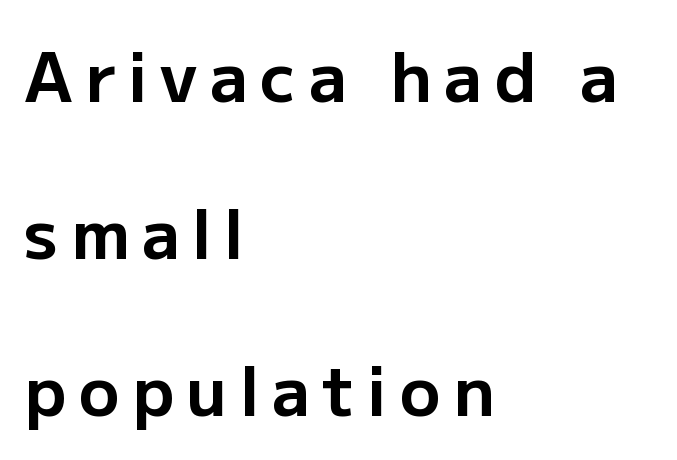
{"serif": "no", "italic": "no", "bold": "yes", "weight": "bold", "width": "normal", "stroke_contrast": "low", "x_height": "medium", "monospaced": "no", "underline": "no", "align": "left", "line_spacing": "loose", "line_spacing_ratio": 2.34, "glyph_px": 67}
